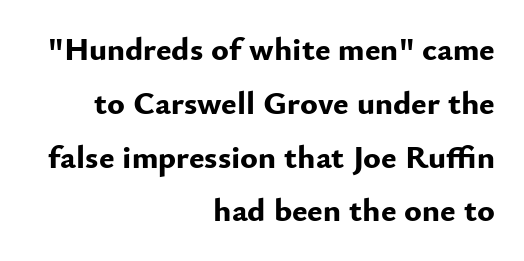
Q: Is the text bold? A: Yes.
Q: Is the text italic (slanted)? A: No, it is upright.
Q: Is the typeface a serif or a sans-serif typeface? A: Sans-serif.
Q: Is the text underlined? A: No.
Q: How is the paragraph aligned? A: Right-aligned.
Q: Is the spacing between letters normal or unusually wide? A: Normal.
Q: Is the spacing between lines tight, normal or loose? A: Normal.
Q: Width (condensed, normal, or wide)? A: Normal.
Q: Stroke contrast? A: Low.
Q: x-height? A: Small.
Q: Monospaced? A: No.
